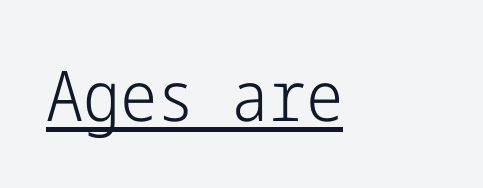
The image shows 70 px light, condensed sans-serif type, upright; set normal letter spacing, underlined; low stroke contrast and a medium x-height.
